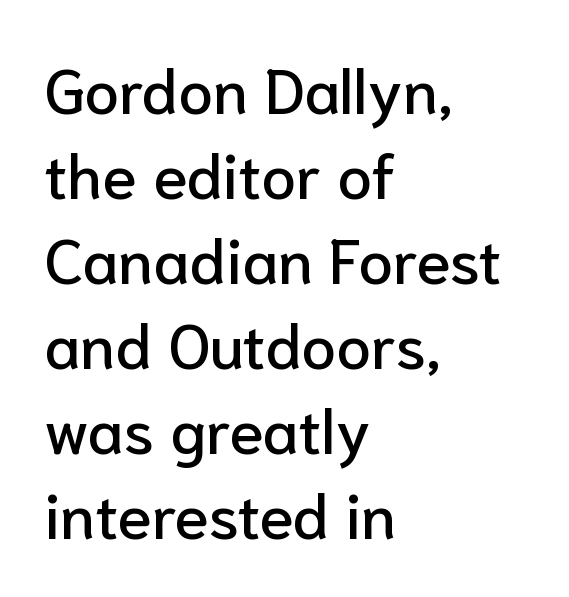
The leading is moderate, giving the passage an even texture. The paragraph has a hard left edge and a soft right edge. Observe the absence of serifs on each vertical stroke in this sample. The tracking reads as untouched default to a designer's eye. Any mark beneath the type? The region is blank. The font's upright variant was chosen for this text.
